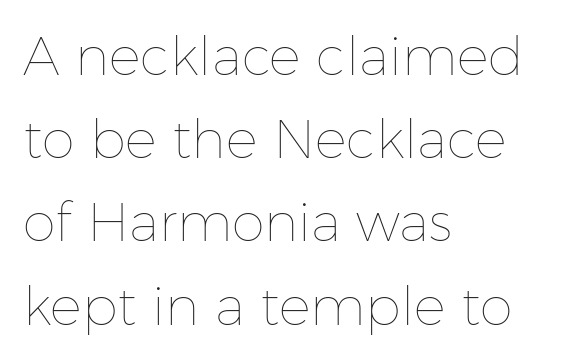
The image shows 53 px thin type, upright; set left-aligned, normal line spacing (1.57x), normal letter spacing, not underlined; low stroke contrast and a medium x-height.
